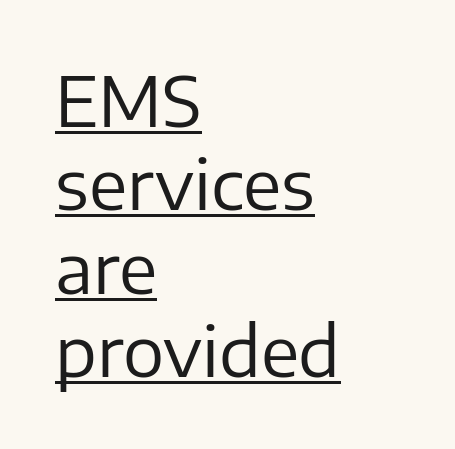
Is the letter spacing exaggerated? No — it looks like the ordinary default. Characters remain perfectly vertical along every line. You can tell from the bare stems that sans-serif type was used. Note the varied advance widths — an 'i' is clearly narrower than an 'm'. Every row of glyphs begins at an identical x-position on the left.
